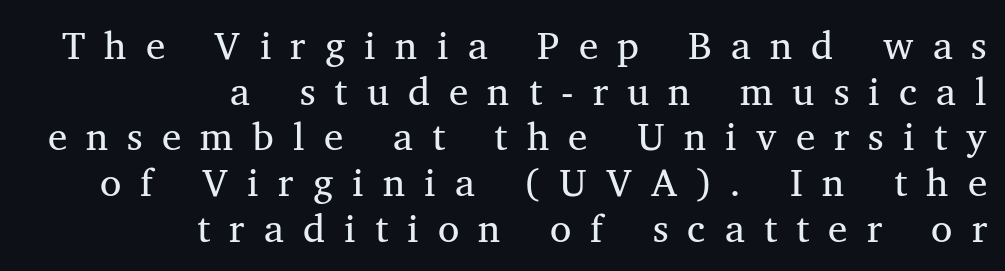
{"serif": "yes", "italic": "no", "bold": "no", "weight": "regular", "width": "normal", "stroke_contrast": "medium", "x_height": "medium", "monospaced": "no", "underline": "no", "align": "right", "line_spacing_ratio": 1.17, "letter_spacing": "wide", "letter_spacing_em": 0.49, "glyph_px": 39}
